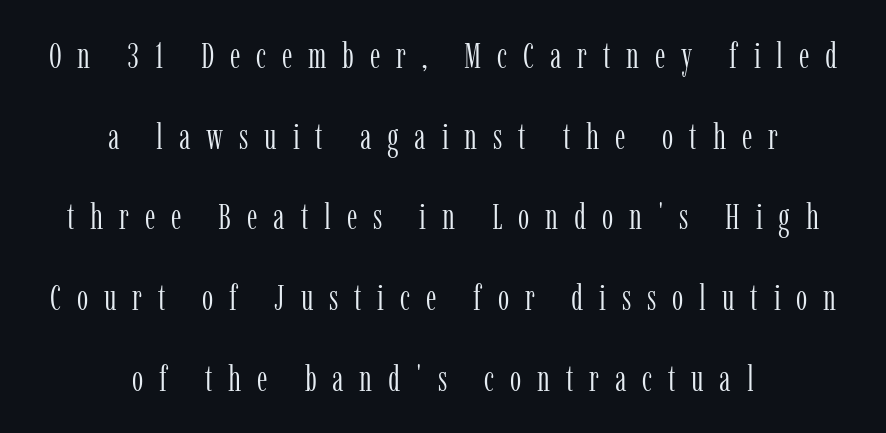
The image shows 36 px light, condensed serif type, upright; set centered, loose line spacing (2.24x), unusually wide letter spacing (+0.44 em), not underlined; low stroke contrast and a medium x-height.
